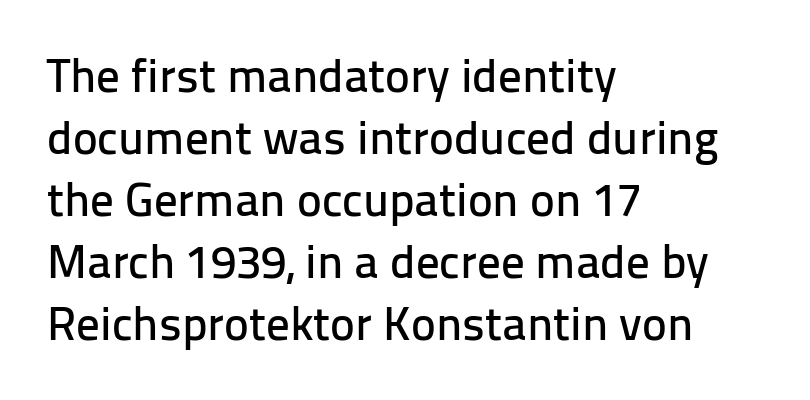
{"serif": "no", "italic": "no", "width": "normal", "stroke_contrast": "low", "x_height": "medium", "monospaced": "no", "underline": "no", "align": "left", "line_spacing": "normal", "line_spacing_ratio": 1.32, "letter_spacing": "normal", "letter_spacing_em": 0.0, "glyph_px": 47}
